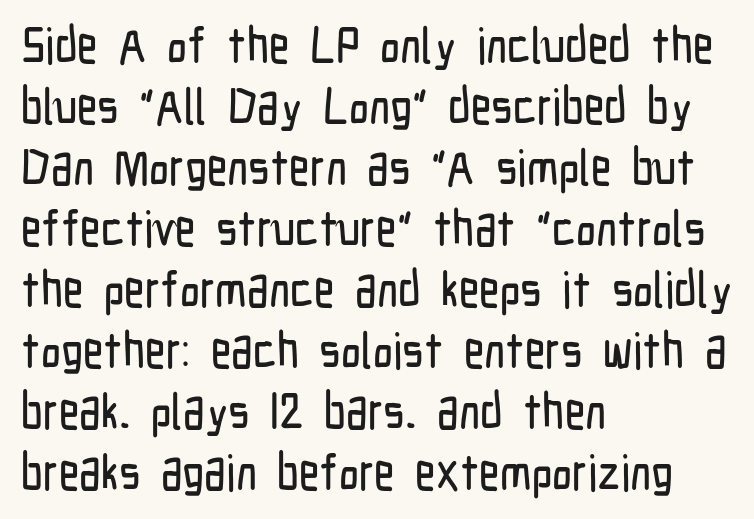
The setting favours the left margin, as ordinary paragraphs usually do. The rendering shows plain stroke endings on the letterforms — a sans-serif design. Any mark beneath the type? The region is blank. This sample has the flowing, uneven cadence of proportional lettering.
